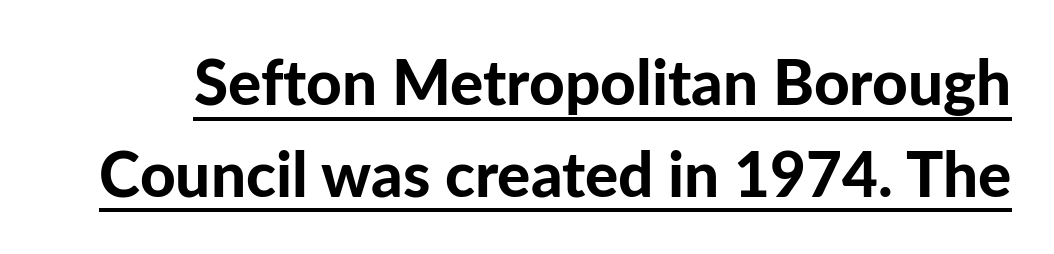
{"serif": "no", "italic": "no", "bold": "yes", "weight": "bold", "width": "normal", "stroke_contrast": "low", "x_height": "medium", "monospaced": "no", "underline": "yes", "line_spacing": "normal", "line_spacing_ratio": 1.48, "letter_spacing": "normal", "letter_spacing_em": 0.0, "glyph_px": 62}
